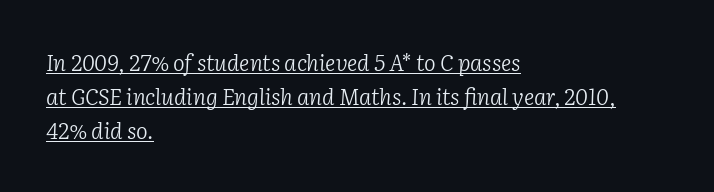
{"italic": "yes", "lean": "right", "slant_degrees": 2, "bold": "no", "underline": "yes", "align": "left", "line_spacing": "normal", "line_spacing_ratio": 1.55, "letter_spacing": "normal", "letter_spacing_em": 0.0, "glyph_px": 22}
